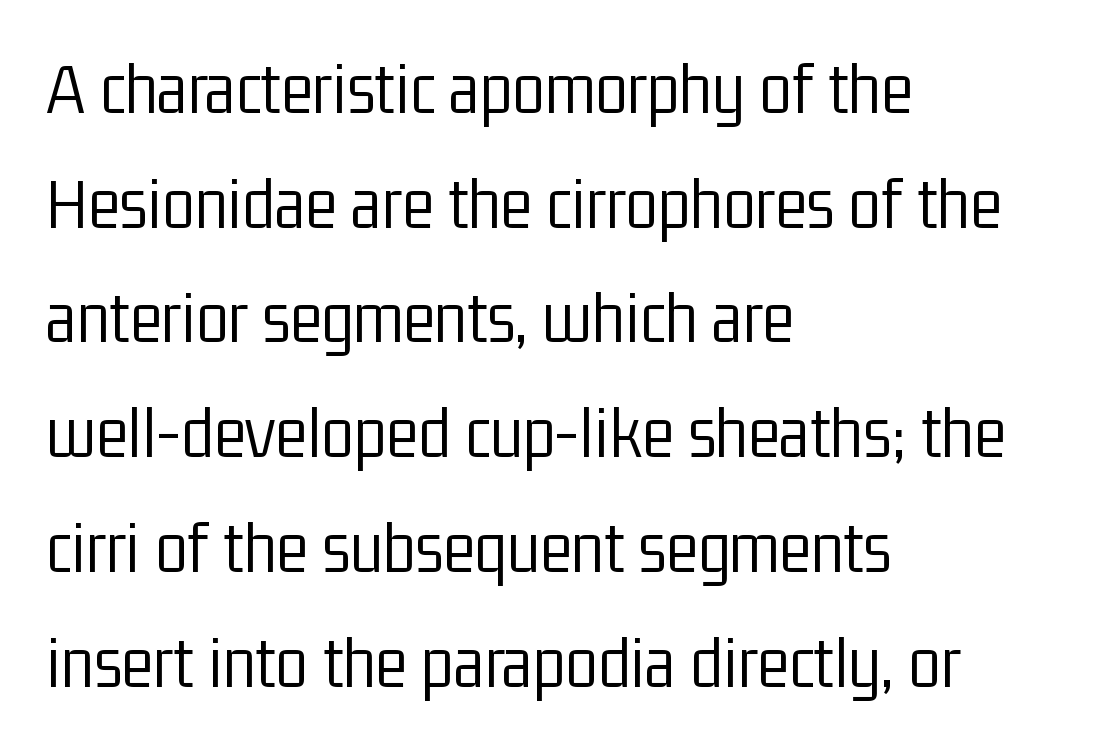
{"serif": "no", "italic": "no", "bold": "no", "weight": "light", "width": "condensed", "stroke_contrast": "low", "x_height": "medium", "monospaced": "no", "underline": "no", "align": "left", "line_spacing": "normal", "line_spacing_ratio": 1.53, "letter_spacing": "normal", "letter_spacing_em": 0.0, "glyph_px": 75}
